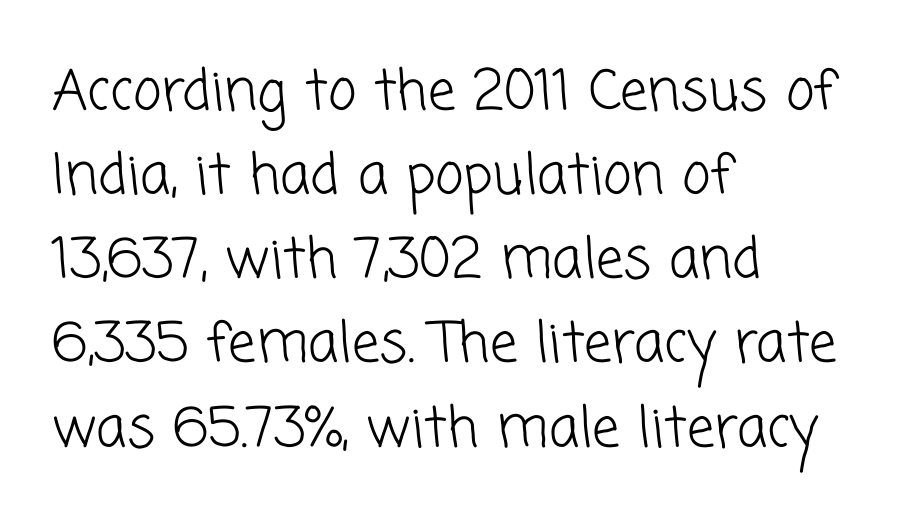
The lines are quadded left. The foot of each line stays bare and open. This sample uses plain, unmodified letter spacing. Note the varied advance widths — an 'i' is clearly narrower than an 'm'. Stem width sits at or under what a default text font uses.
